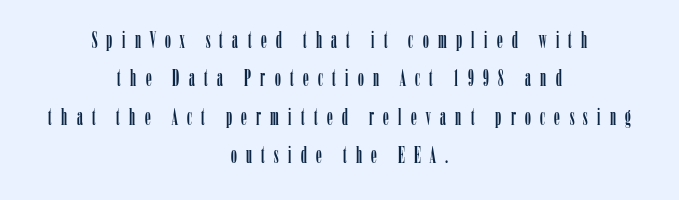
Q: Is the text italic (slanted)? A: No, it is upright.
Q: Is the text underlined? A: No.
Q: How is the paragraph aligned? A: Centered.
Q: Is the spacing between letters normal or unusually wide? A: Unusually wide.
Q: Is the spacing between lines tight, normal or loose? A: Normal.
